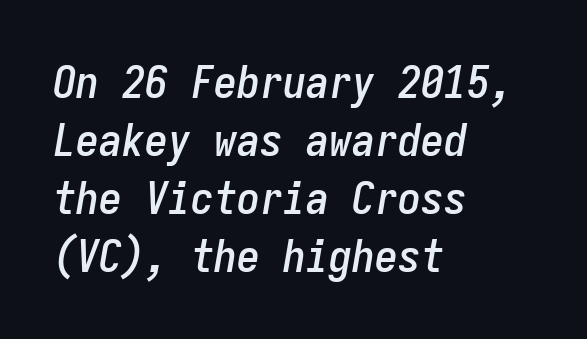
Q: Is the text italic (slanted)? A: Yes, it leans right by about 9 degrees.
Q: Is the text underlined? A: No.
Q: How is the paragraph aligned? A: Left-aligned.
Q: Is the spacing between letters normal or unusually wide? A: Normal.
Q: Is the spacing between lines tight, normal or loose? A: Normal.
Q: Width (condensed, normal, or wide)? A: Condensed.
Q: Stroke contrast? A: Low.
Q: x-height? A: Medium.
Q: Monospaced? A: Yes.
